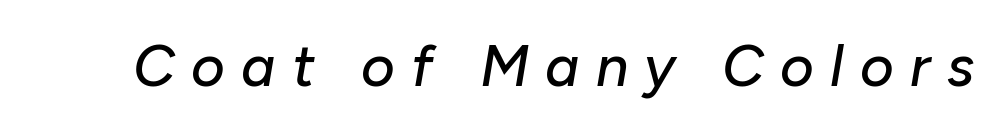
The image shows 58 px text type, italic (leaning right); set unusually wide letter spacing (+0.28 em), not underlined; low stroke contrast and a medium x-height.
